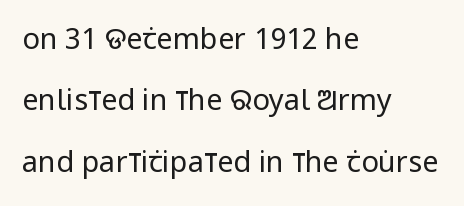
Q: Is the text bold? A: No.
Q: Is the text italic (slanted)? A: No, it is upright.
Q: Is the typeface a serif or a sans-serif typeface? A: Sans-serif.
Q: Is the text underlined? A: No.
Q: How is the paragraph aligned? A: Left-aligned.
Q: Is the spacing between letters normal or unusually wide? A: Normal.
Q: Is the spacing between lines tight, normal or loose? A: Loose.
Q: Width (condensed, normal, or wide)? A: Condensed.
Q: Stroke contrast? A: Low.
Q: x-height? A: Large.
Q: Monospaced? A: No.
